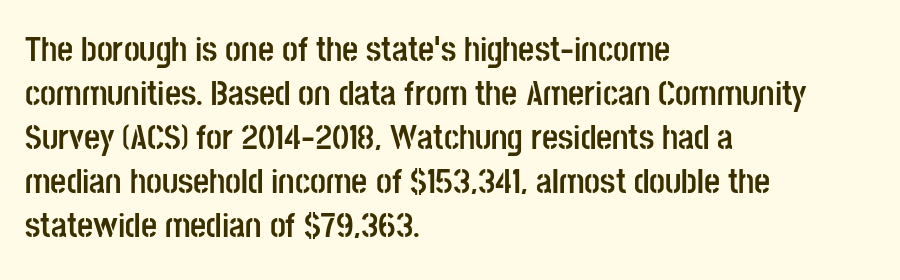
Italic? Not at all — the glyphs are vertical. The space beneath each line is pristine and unruled. Students, this is bold: see how much ink each stroke carries. Normally led — the rows are evenly, conventionally spaced. Think of a printed novel: that variable character pitch is what you see here.
